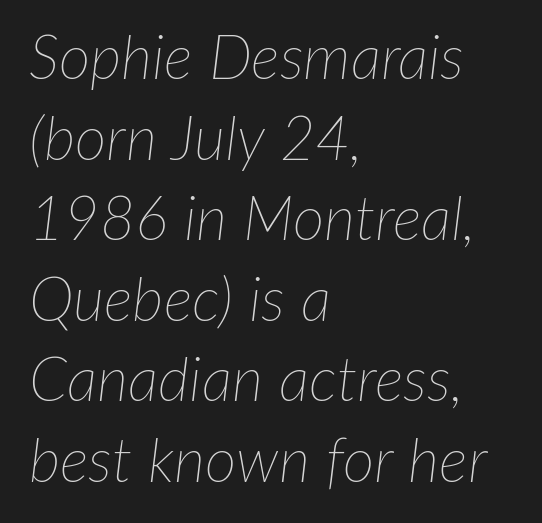
The image shows 61 px thin type, italic (leaning right); set left-aligned, normal line spacing (1.32x), normal letter spacing, not underlined; low stroke contrast and a medium x-height.
